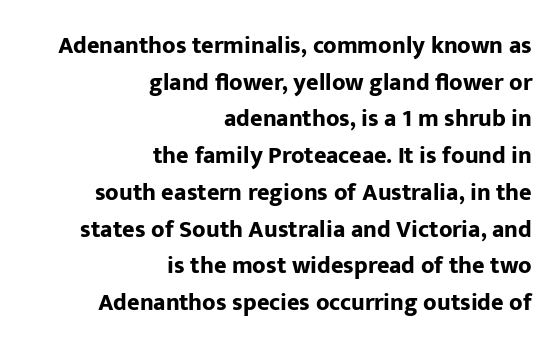
Q: Is the text bold? A: Yes.
Q: Is the text italic (slanted)? A: No, it is upright.
Q: Is the text underlined? A: No.
Q: How is the paragraph aligned? A: Right-aligned.
Q: Is the spacing between letters normal or unusually wide? A: Normal.
Q: Is the spacing between lines tight, normal or loose? A: Normal.
